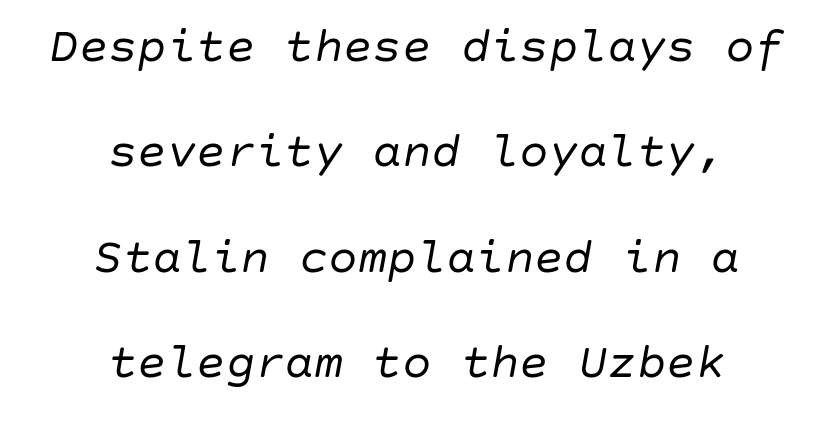
{"italic": "yes", "lean": "right", "slant_degrees": 10, "bold": "no", "weight": "regular", "width": "normal", "stroke_contrast": "low", "x_height": "large", "underline": "no", "align": "center", "line_spacing": "loose", "line_spacing_ratio": 2.15, "letter_spacing": "normal", "letter_spacing_em": 0.0, "glyph_px": 49}
